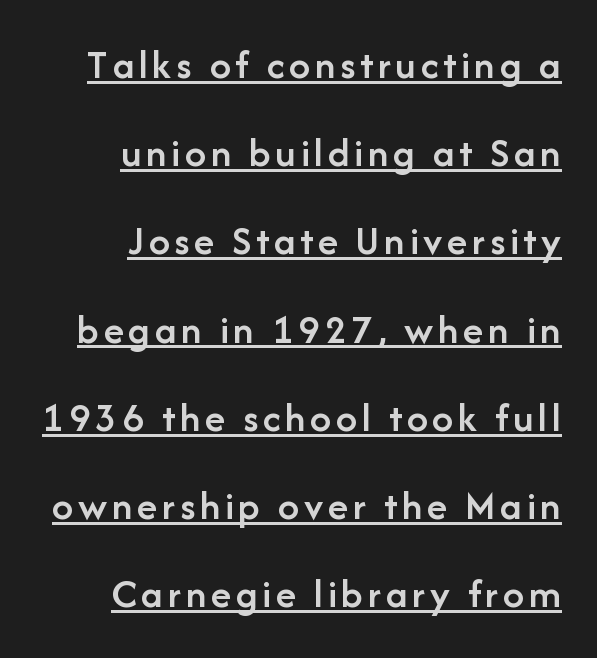
The image shows 42 px semibold sans-serif type, upright; set right-aligned, loose line spacing (2.1x), underlined; low stroke contrast and a medium x-height.
